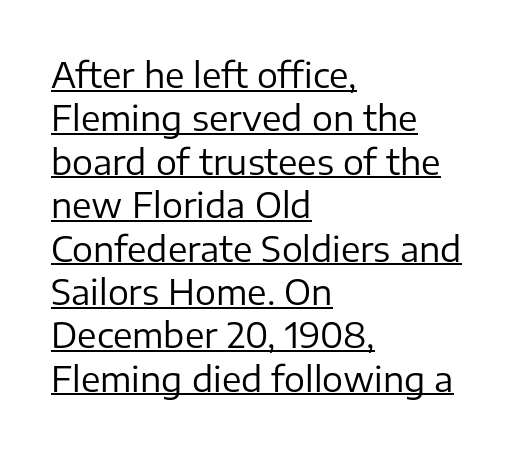
The image shows 35 px regular-weight sans-serif type, upright; set left-aligned, line spacing 1.24x, normal letter spacing, underlined; low stroke contrast and a medium x-height.
